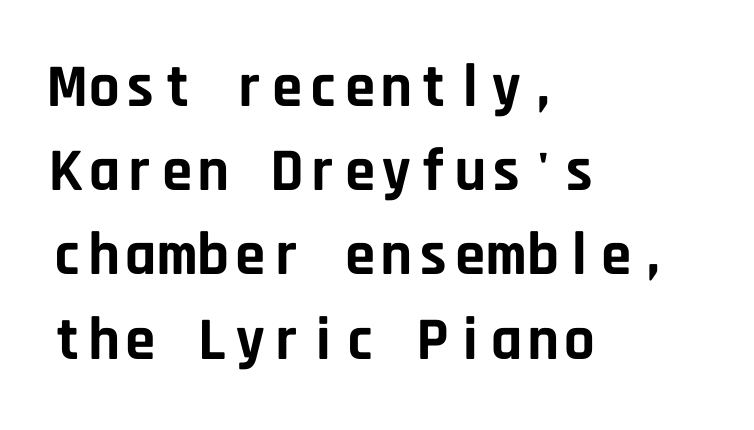
To sum up the face: it is a sans, with no serifs. Typographic density is high because the face is bold. Think of a typewriter: that constant character pitch is what you see here. Is the block centered? No — it sits flush against the left margin. Leading: standard. These lines were composed using upright roman letters.
